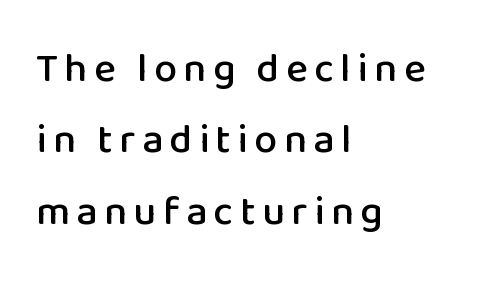
The image shows 41 px sans-serif type, upright; set left-aligned, line spacing 1.74x, not underlined; low stroke contrast and a medium x-height.
